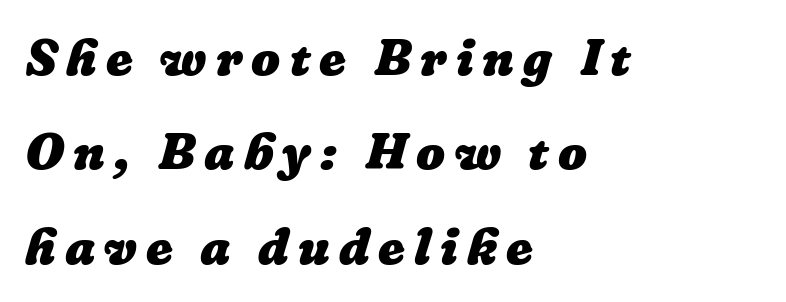
The image shows 51 px heavy type; set left-aligned, line spacing 1.85x, not underlined; low stroke contrast and a medium x-height.
